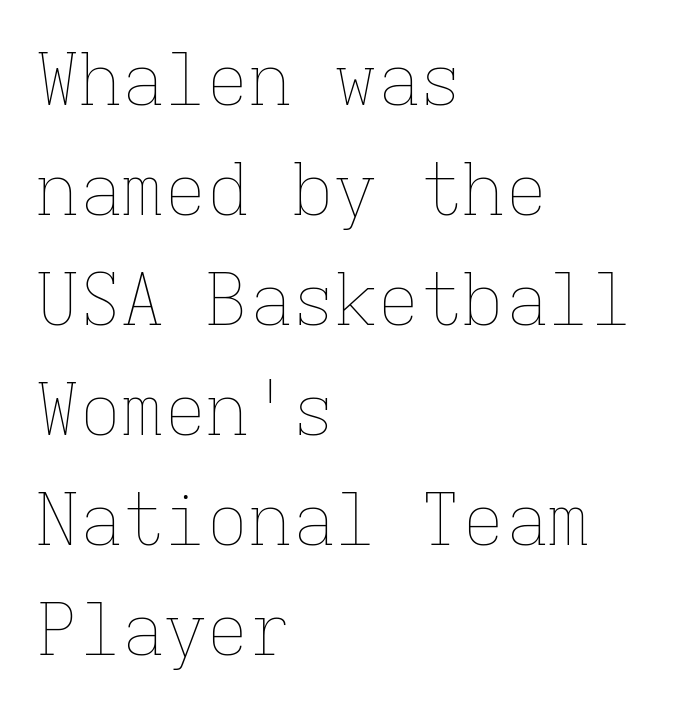
The image shows 71 px thin type, upright, monospaced; set left-aligned, normal line spacing (1.55x), normal letter spacing, not underlined; low stroke contrast and a medium x-height.
